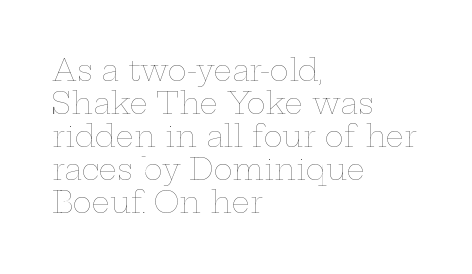
Teacher's note: observe the even left margin — that is flush-left alignment. Every character sits straight up, as roman type does. Decoration check: the copy has no underline. Ink coverage per letter is moderate at most. Glyph-to-glyph distance matches everyday printed text.
